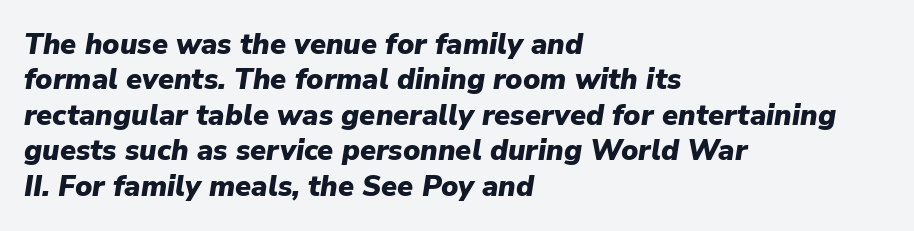
The rendering keeps characters at their native spacing. Rule under the text: the space is simply empty. If you drew a line through each stem, it would be angled. The rag falls on the right side of this text block. Varying glyph widths throughout — classic text-font behaviour. Set as a true bold cut, around the 700 mark.
